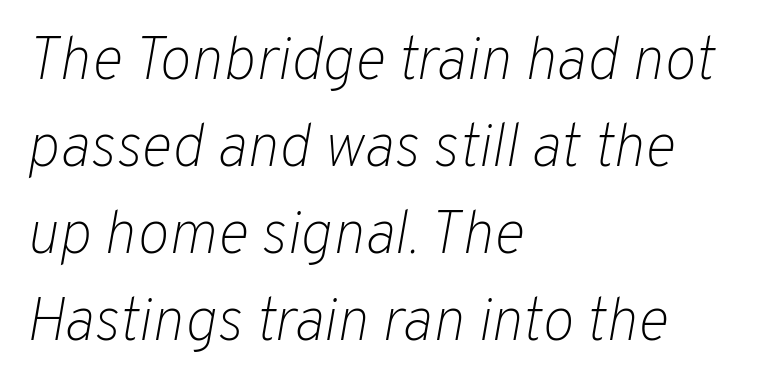
The image shows 60 px light type, italic (leaning right); set left-aligned, normal line spacing (1.45x), normal letter spacing, not underlined; low stroke contrast and a medium x-height.
